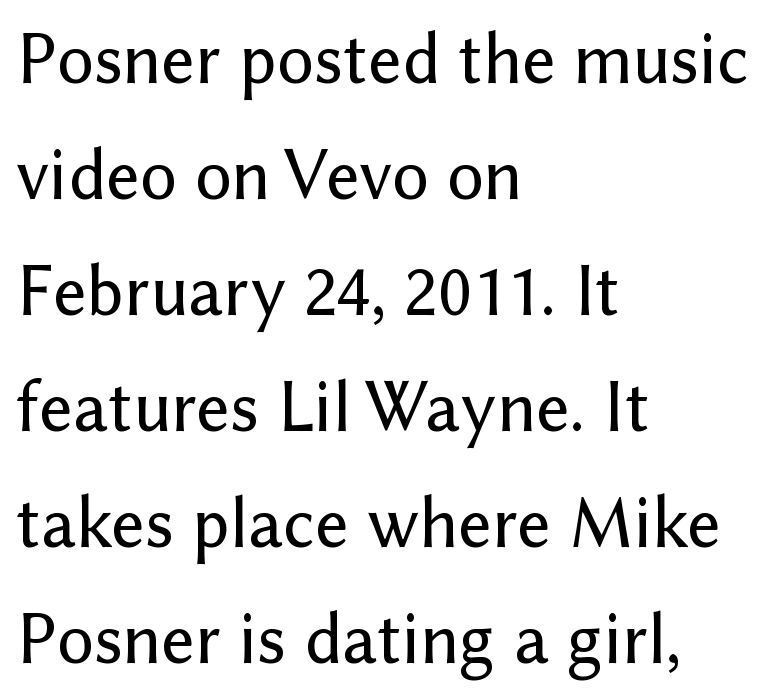
The image shows 73 px sans-serif type, upright; set left-aligned, normal line spacing (1.59x), normal letter spacing, not underlined; low stroke contrast and a medium x-height.
